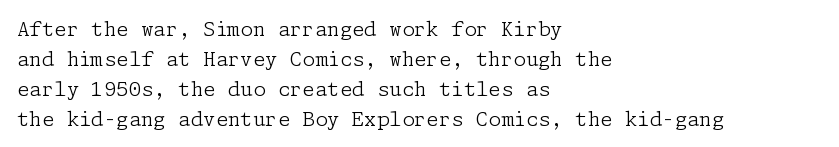
Q: Is the text bold? A: No.
Q: Is the text italic (slanted)? A: No, it is upright.
Q: Is the text underlined? A: No.
Q: How is the paragraph aligned? A: Left-aligned.
Q: Is the spacing between letters normal or unusually wide? A: Normal.
Q: Is the spacing between lines tight, normal or loose? A: Normal.
